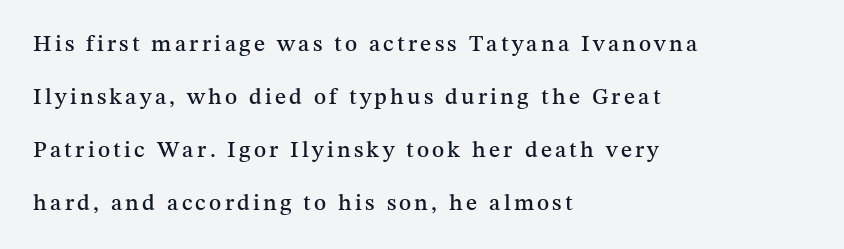
The image shows 23 px text type, upright; set left-aligned, loose line spacing (2.3x), not underlined.
